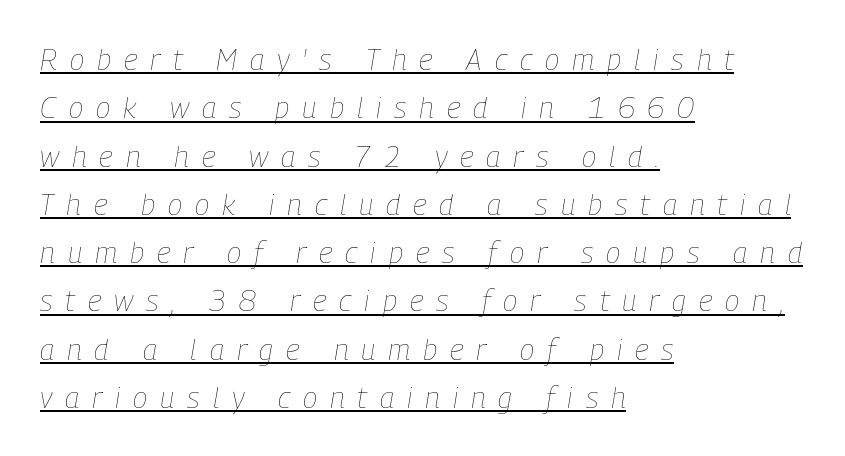
Yep, that's italic — everything's leaning. Stems and bowls with no extra thickness — not bold. The lettering is marked with a stroke running underneath it. A typesetter would call this proportional, since set widths differ per character. Interline gaps are of average width in this sample.
